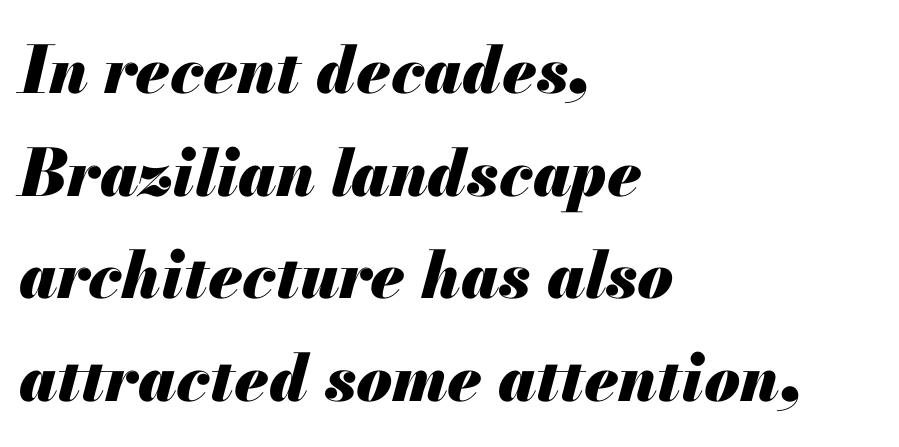
Q: Is the text bold? A: Yes.
Q: Is the text italic (slanted)? A: Yes, it leans right by about 13 degrees.
Q: Is the text underlined? A: No.
Q: How is the paragraph aligned? A: Left-aligned.
Q: Is the spacing between letters normal or unusually wide? A: Normal.
Q: Is the spacing between lines tight, normal or loose? A: Normal.
Q: Width (condensed, normal, or wide)? A: Normal.
Q: Stroke contrast? A: Medium.
Q: x-height? A: Small.
Q: Monospaced? A: No.
